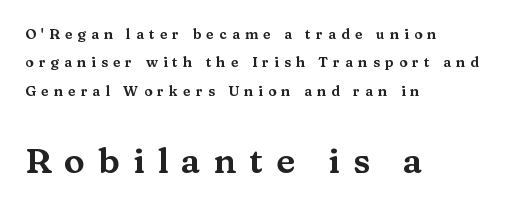
The image shows 35 px wide serif type, upright; set left-aligned, loose line spacing (2.02x), unusually wide letter spacing (+0.37 em), not underlined; the second (bottom) block is 2.5x larger; medium stroke contrast and a medium x-height.
